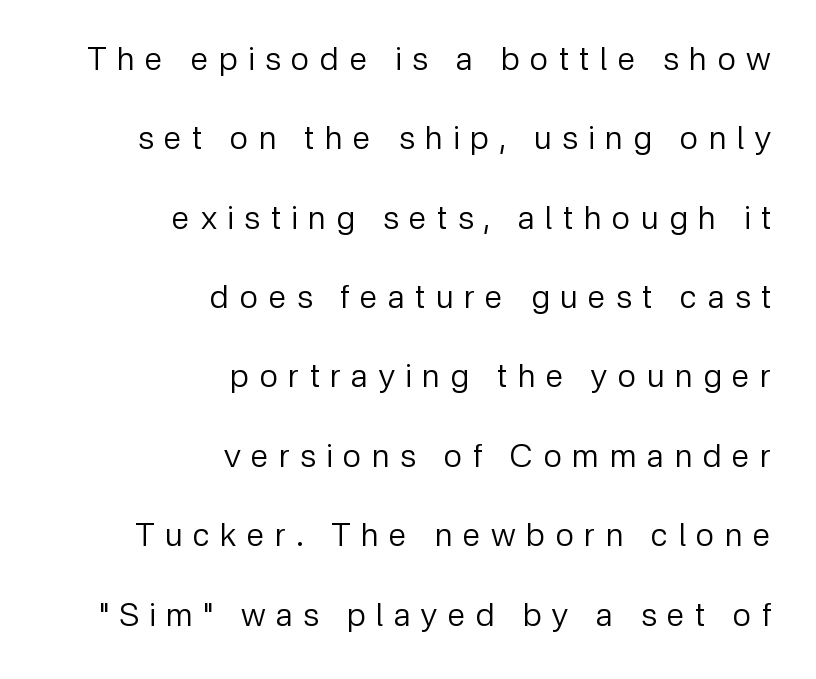
Q: Is the text bold? A: No.
Q: Is the text italic (slanted)? A: No, it is upright.
Q: Is the typeface a serif or a sans-serif typeface? A: Sans-serif.
Q: Is the text underlined? A: No.
Q: How is the paragraph aligned? A: Right-aligned.
Q: Is the spacing between letters normal or unusually wide? A: Unusually wide.
Q: Is the spacing between lines tight, normal or loose? A: Loose.
Q: Width (condensed, normal, or wide)? A: Normal.
Q: Stroke contrast? A: Low.
Q: x-height? A: Medium.
Q: Monospaced? A: No.
